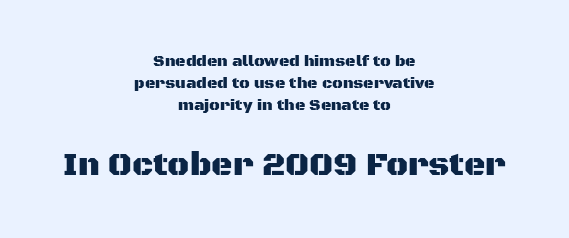
In CSS terms this would be text-align: center. Look at the glyph heights: the lower group is clearly the bigger setting. Here the glyphs are tracked normally, forming tight word shapes. The rendering uses natural spacing where letterforms have individual widths. Observe the absence of serifs on each vertical stroke in this sample. Nobody drew a line under any word here.
